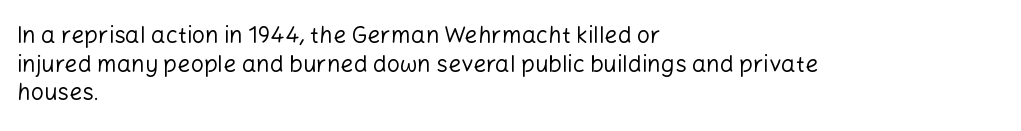
The image shows 23 px text type, upright; set left-aligned, line spacing 1.24x, normal letter spacing, not underlined.
